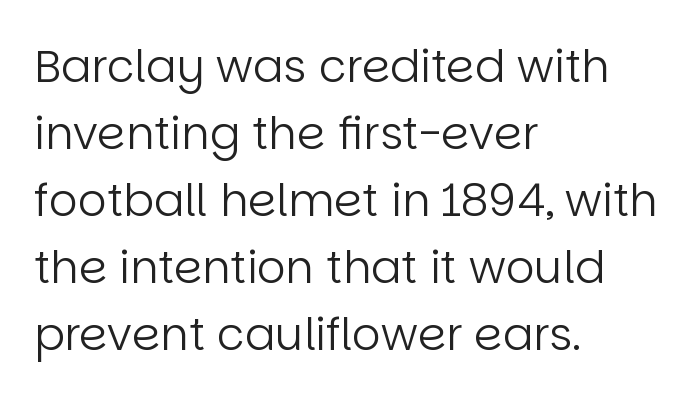
If you measured baseline to baseline, you'd find a middling distance. The passage shown has conventional tracking throughout. The typography opts for an upright posture over an oblique one. Think of a printed novel: that variable character pitch is what you see here. A clean baseline with only descenders dipping below it. The strokes carry an ordinary text weight at most.
